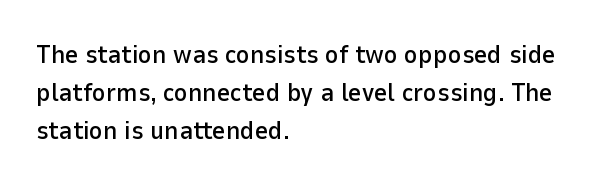
{"italic": "no", "underline": "no", "align": "left", "line_spacing": "normal", "line_spacing_ratio": 1.47, "letter_spacing": "normal", "letter_spacing_em": 0.0, "glyph_px": 26}
